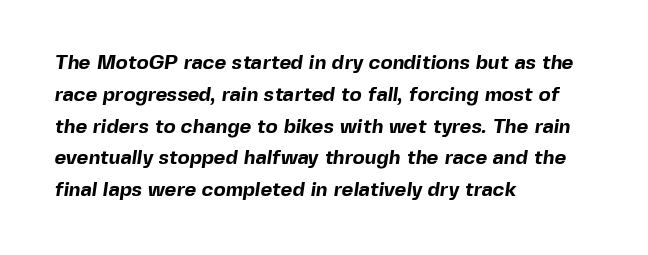
{"bold": "yes", "underline": "no", "align": "left", "line_spacing": "normal", "line_spacing_ratio": 1.59, "letter_spacing": "normal", "letter_spacing_em": 0.0, "glyph_px": 20}
